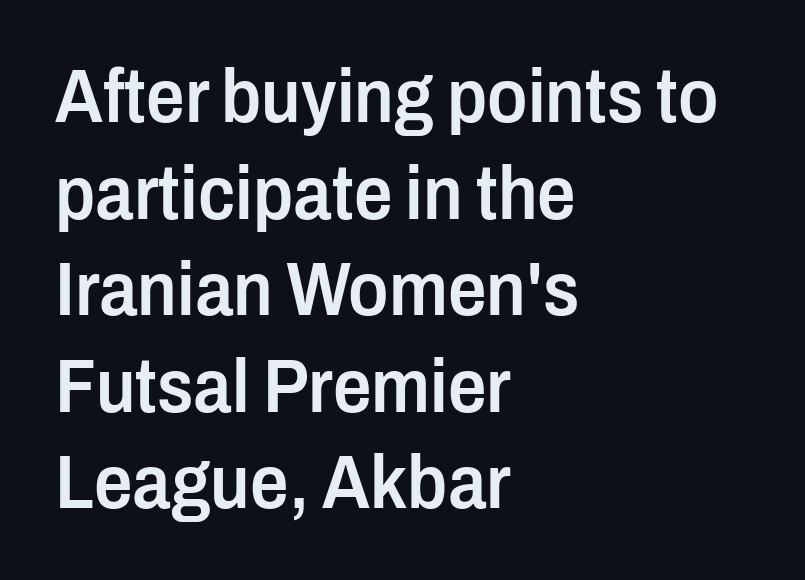
The image shows 76 px semibold, condensed sans-serif type, upright; set left-aligned, normal line spacing (1.27x), normal letter spacing, not underlined; low stroke contrast and a medium x-height.
